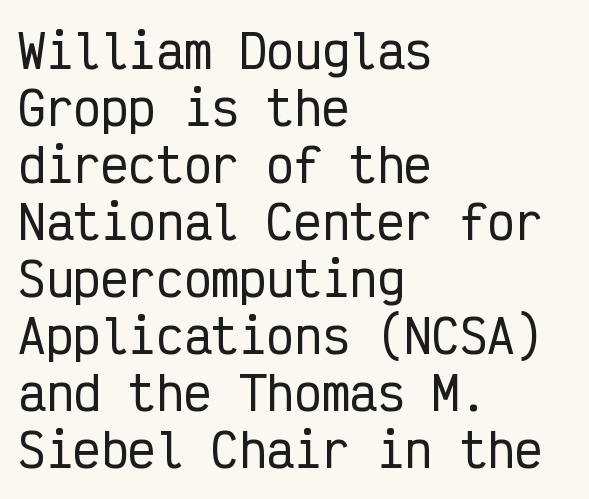
{"serif": "no", "italic": "no", "width": "condensed", "stroke_contrast": "low", "x_height": "medium", "monospaced": "yes", "underline": "no", "align": "left", "line_spacing_ratio": 1.24, "letter_spacing": "normal", "letter_spacing_em": 0.0, "glyph_px": 46}
